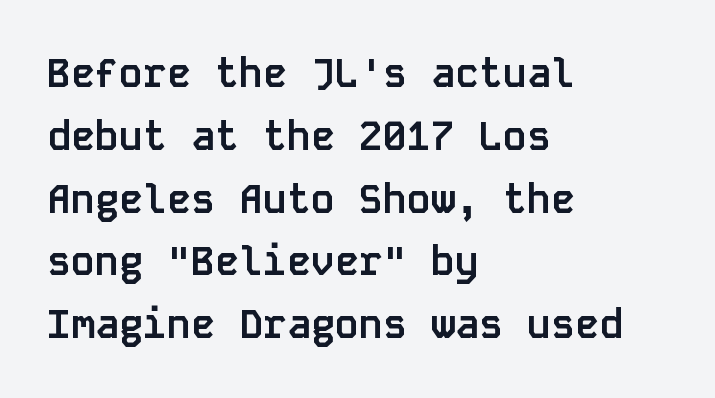
The image shows 40 px semibold sans-serif type, upright, monospaced; set left-aligned, normal line spacing (1.57x), normal letter spacing, not underlined; low stroke contrast and a large x-height.
